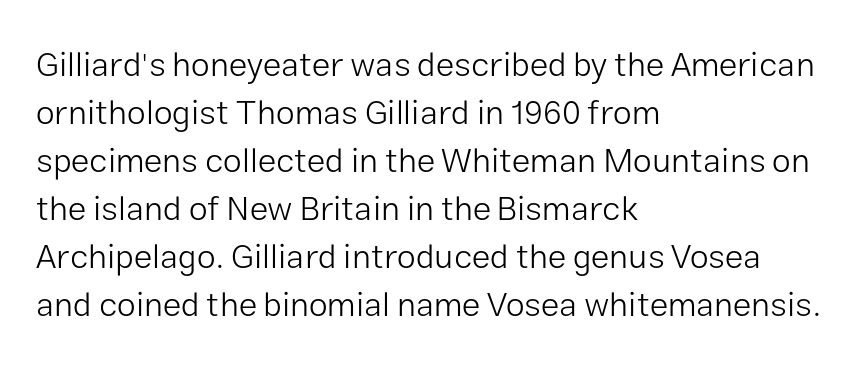
Q: Is the text bold? A: No.
Q: Is the text italic (slanted)? A: No, it is upright.
Q: Is the typeface a serif or a sans-serif typeface? A: Sans-serif.
Q: Is the text underlined? A: No.
Q: How is the paragraph aligned? A: Left-aligned.
Q: Is the spacing between letters normal or unusually wide? A: Normal.
Q: Is the spacing between lines tight, normal or loose? A: Normal.
Q: Width (condensed, normal, or wide)? A: Normal.
Q: Stroke contrast? A: Low.
Q: x-height? A: Medium.
Q: Monospaced? A: No.
